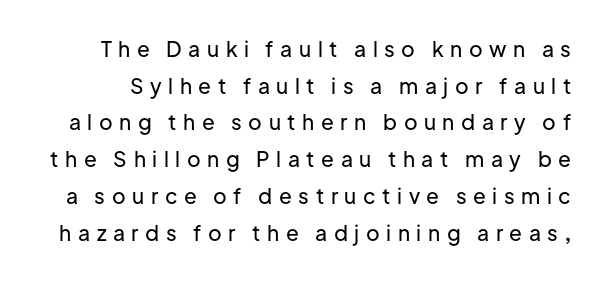
{"italic": "no", "underline": "no", "line_spacing_ratio": 1.75, "letter_spacing": "wide", "letter_spacing_em": 0.31, "glyph_px": 21}
